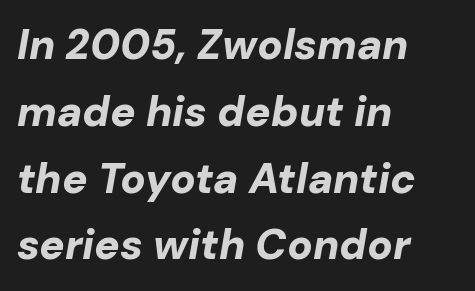
Q: Is the text bold? A: Yes.
Q: Is the text italic (slanted)? A: Yes, it leans right by about 10 degrees.
Q: Is the text underlined? A: No.
Q: How is the paragraph aligned? A: Left-aligned.
Q: Is the spacing between letters normal or unusually wide? A: Normal.
Q: Is the spacing between lines tight, normal or loose? A: Normal.
Q: Width (condensed, normal, or wide)? A: Normal.
Q: Stroke contrast? A: Low.
Q: x-height? A: Medium.
Q: Monospaced? A: No.
